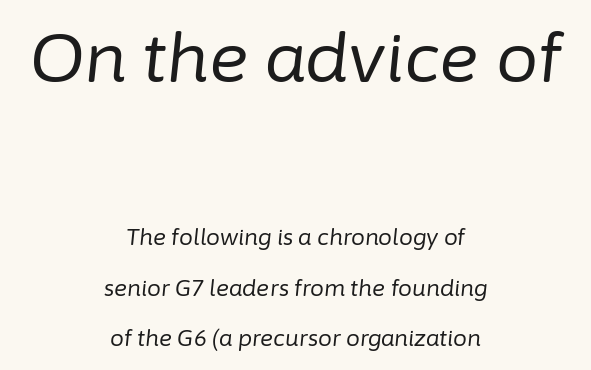
The image shows 67 px regular-weight type, italic (leaning right); set centered, loose line spacing (2.28x), normal letter spacing, not underlined; the first (top) block is 3.05x larger; low stroke contrast and a medium x-height.
